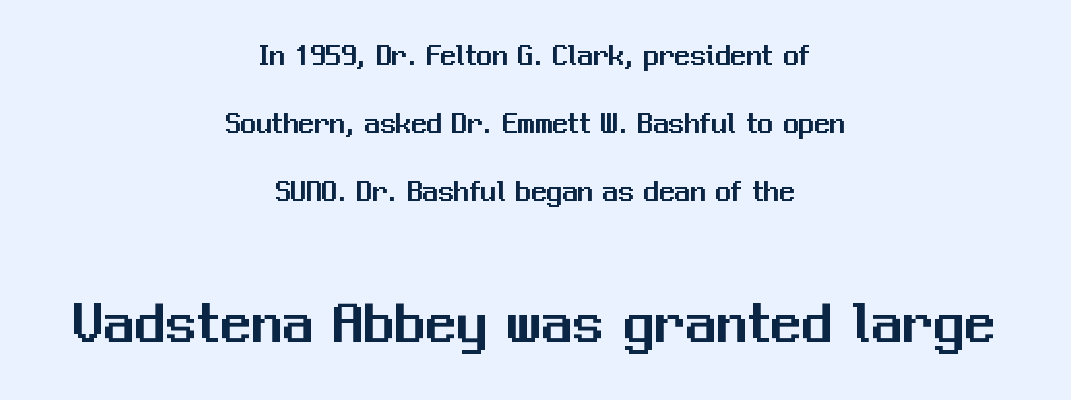
Upright lettering throughout. Do the characters align in a grid? No, the font is proportional. Default kerning and tracking; the words read as compact shapes. The rendering uses a large line-height, opening up the rows.
